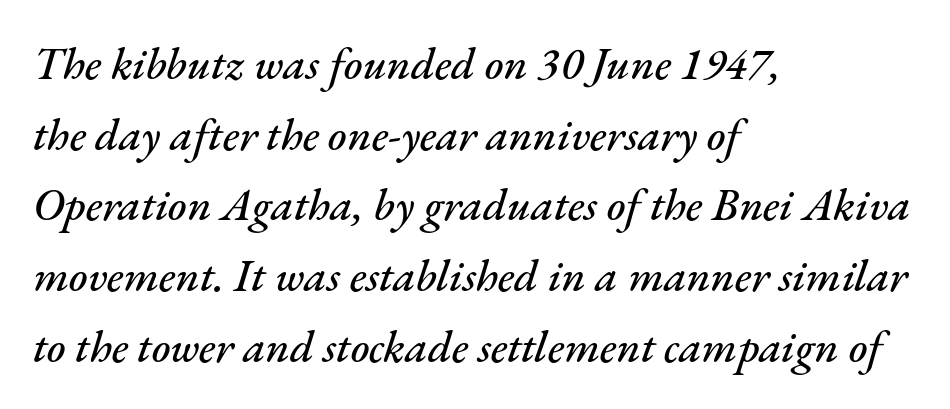
{"italic": "yes", "lean": "right", "slant_degrees": 17, "width": "normal", "stroke_contrast": "medium", "x_height": "small", "monospaced": "no", "underline": "no", "align": "left", "line_spacing": "normal", "line_spacing_ratio": 1.57, "letter_spacing": "normal", "letter_spacing_em": 0.0, "glyph_px": 45}
